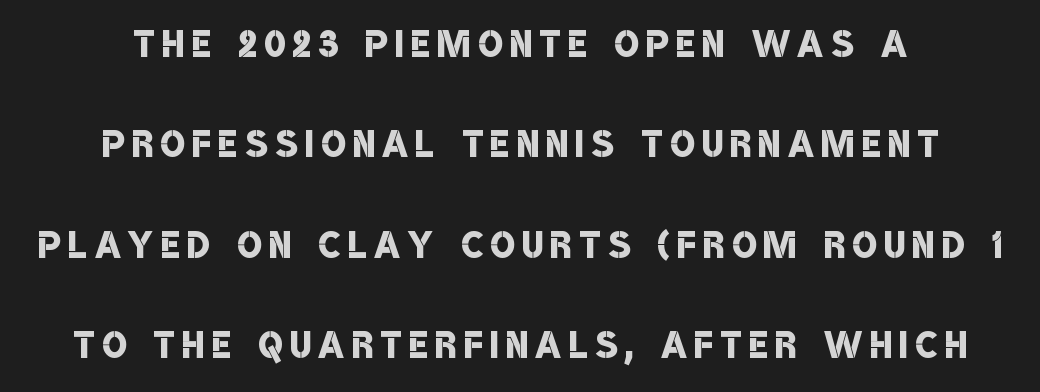
Q: Is the text bold? A: Semi-bold.
Q: Is the typeface a serif or a sans-serif typeface? A: Sans-serif.
Q: Is the text underlined? A: No.
Q: How is the paragraph aligned? A: Centered.
Q: Is the spacing between lines tight, normal or loose? A: Loose.
Q: Width (condensed, normal, or wide)? A: Condensed.
Q: Stroke contrast? A: Low.
Q: x-height? A: Large.
Q: Monospaced? A: No.
